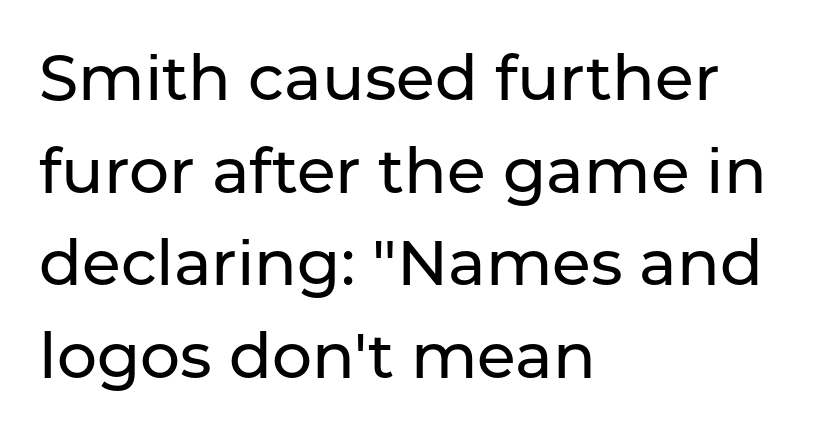
The letters sit at their default tracking, neither squeezed nor spread. The passage shown is not underscored anywhere. Each letter keeps its own natural width here, so spacing adapts to shape. These lines were composed using upright roman letters. No feet cap the strokes, marking this as sans-serif type. Horizontal alignment here is leftward, the default for most running prose.
